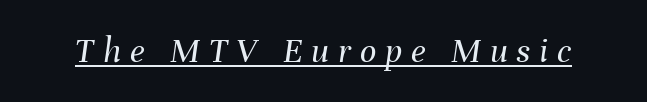
Q: Is the text bold? A: No.
Q: Is the text italic (slanted)? A: Yes, it leans right by about 8 degrees.
Q: Is the text underlined? A: Yes.
Q: Is the spacing between letters normal or unusually wide? A: Unusually wide.
Q: Width (condensed, normal, or wide)? A: Normal.
Q: Stroke contrast? A: Medium.
Q: x-height? A: Medium.
Q: Monospaced? A: No.
